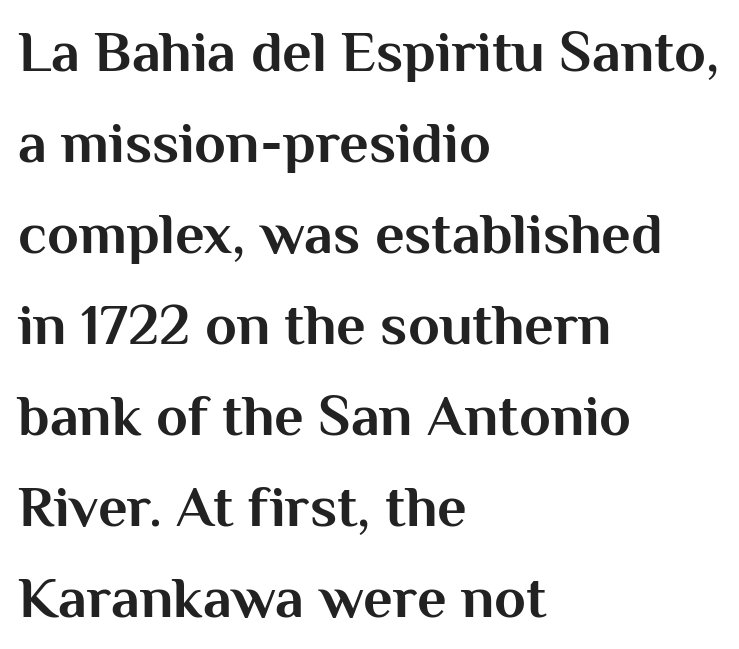
{"serif": "no", "italic": "no", "bold": "yes", "weight": "bold", "width": "normal", "stroke_contrast": "medium", "x_height": "medium", "monospaced": "no", "underline": "no", "align": "left", "line_spacing": "normal", "line_spacing_ratio": 1.57, "letter_spacing": "normal", "letter_spacing_em": 0.0, "glyph_px": 58}
